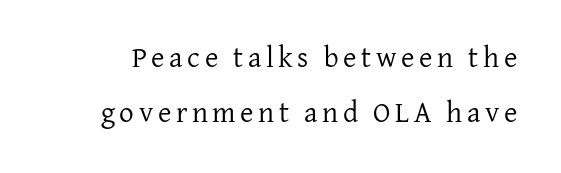
The letters stand straight up with perfectly vertical stems. The string is rendered with underlining switched off. Counters stay open thanks to moderate or lighter strokes. This is serif lettering, the kind often seen in printed books. This sample has the flowing, uneven cadence of proportional lettering.
